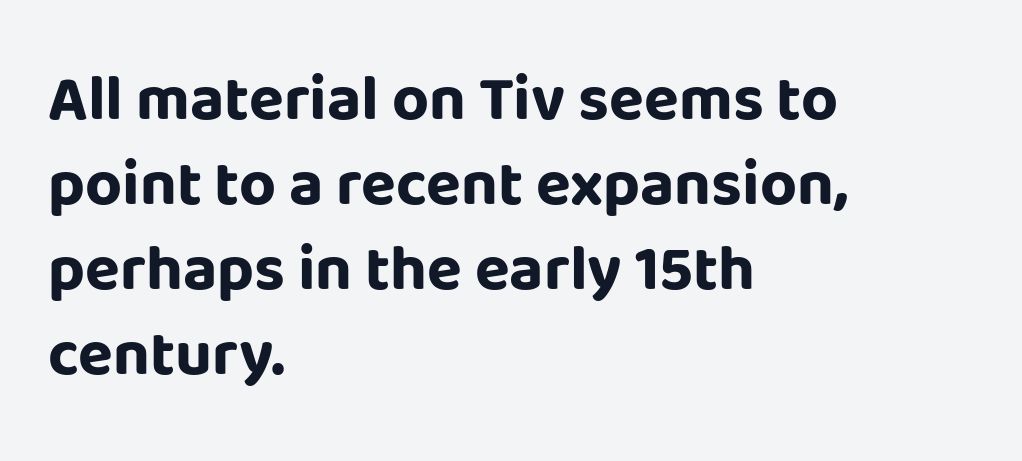
Rule under the text: the space is simply empty. This sample uses plain, unmodified letter spacing. Is this a sans? Yes — the strokes have no serifs. Does the copy run flush right? No — it runs flush left.
